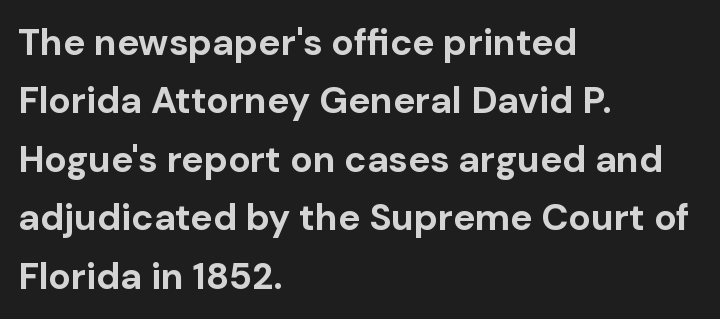
You could not count columns in this text — the font is proportionally spaced. The face used here has the dense, thick strokes of a bold. Notice how descenders clear the ascenders below comfortably — that's standard leading. Letterform terminals end flat and unadorned throughout the passage.
